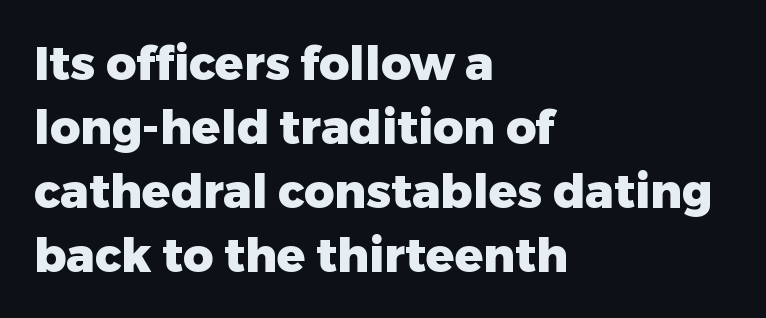
{"serif": "no", "italic": "no", "bold": "yes", "weight": "heavy", "width": "normal", "stroke_contrast": "low", "x_height": "medium", "monospaced": "no", "underline": "no", "align": "left", "line_spacing": "normal", "line_spacing_ratio": 1.36, "letter_spacing": "normal", "letter_spacing_em": 0.0, "glyph_px": 47}
